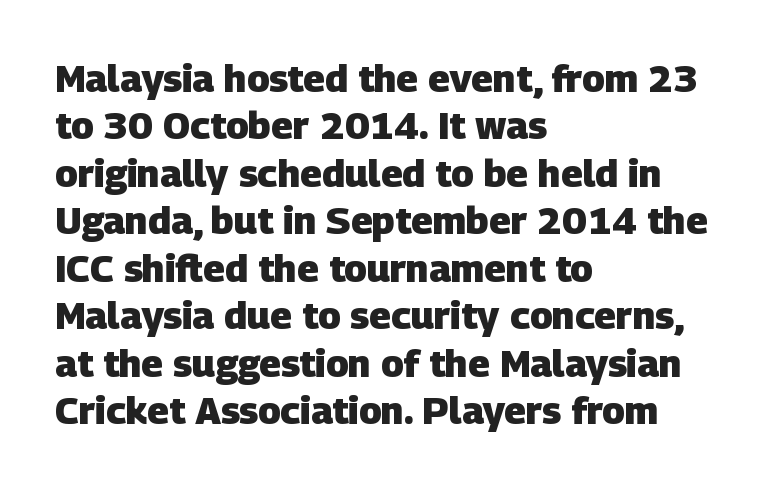
Q: Is the text bold? A: Yes.
Q: Is the typeface a serif or a sans-serif typeface? A: Sans-serif.
Q: Is the text underlined? A: No.
Q: How is the paragraph aligned? A: Left-aligned.
Q: Is the spacing between letters normal or unusually wide? A: Normal.
Q: Is the spacing between lines tight, normal or loose? A: Normal.
Q: Width (condensed, normal, or wide)? A: Normal.
Q: Stroke contrast? A: Low.
Q: x-height? A: Large.
Q: Monospaced? A: No.
